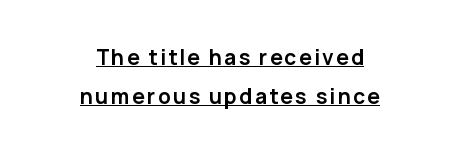
{"italic": "no", "bold": "yes", "underline": "yes", "align": "center", "line_spacing_ratio": 1.85, "glyph_px": 21}
